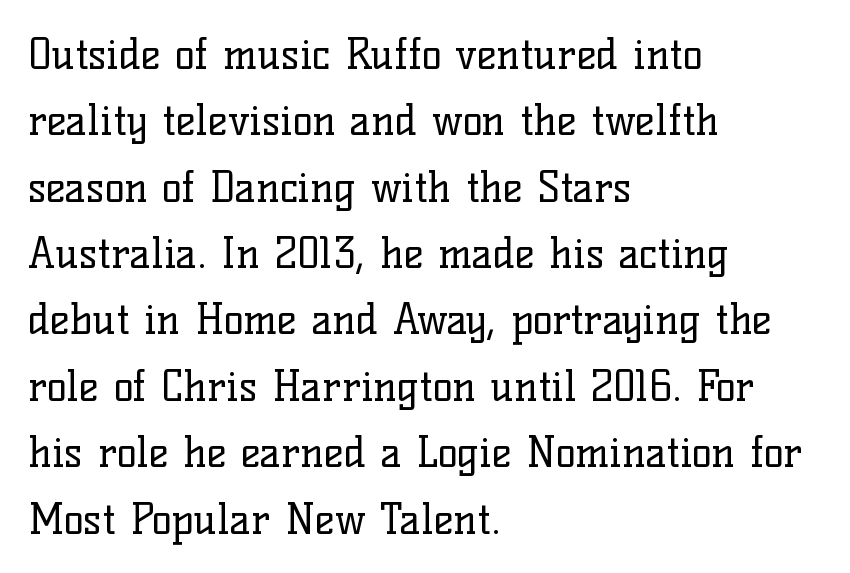
The image shows 42 px regular-weight serif type, upright; set left-aligned, normal line spacing (1.58x), normal letter spacing, not underlined; low stroke contrast and a medium x-height.
